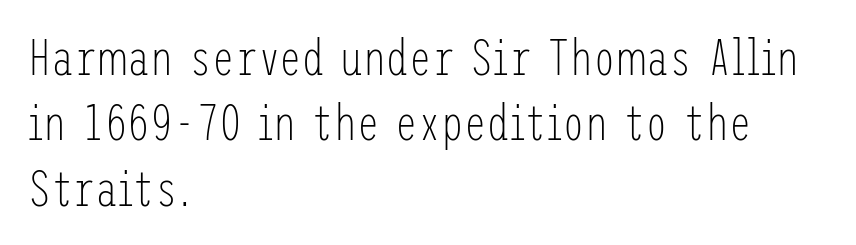
Unbolded letterforms with no extra heft. The rows are spaced the way most documents space them. One-word summary of the alignment: left. The passage shown is not underscored anywhere. You can tell it's not italic because the verticals are truly vertical.
